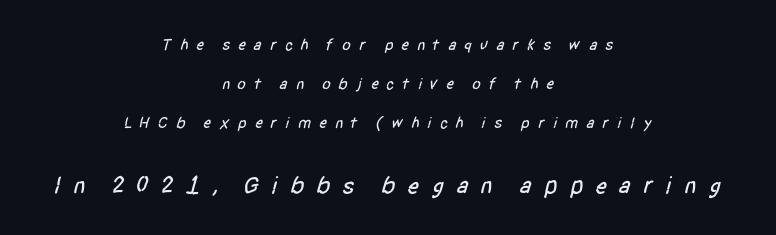
Q: Is the text underlined? A: No.
Q: How is the paragraph aligned? A: Centered.
Q: Is the spacing between letters normal or unusually wide? A: Unusually wide.
Q: Is the spacing between lines tight, normal or loose? A: Loose.
Q: Which block of text is set in a larger size, the first (top) or the second (bottom)? A: The second (bottom) one.
